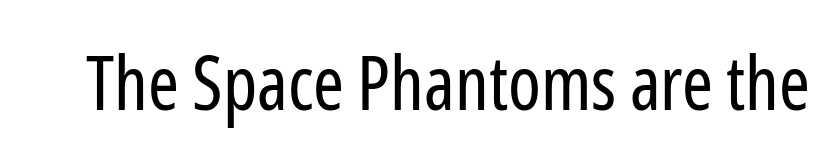
Observe the absence of serifs on each vertical stroke in this sample. Caption: standard tracking, unaltered. Unlike italic type, these characters show no tilt at all. The gap between lines stays unmarked. Varying glyph widths throughout — classic text-font behaviour. A quiet, ordinary-to-light weight characterises the typeface.
